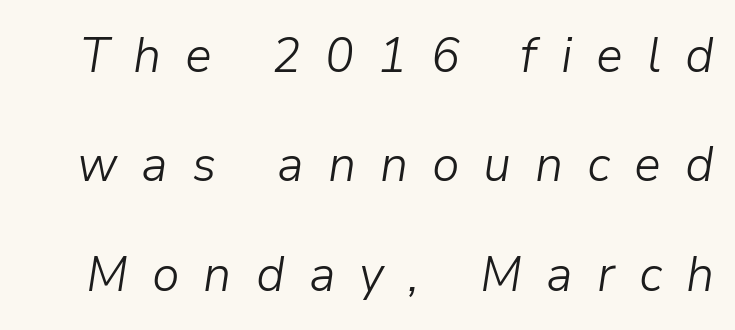
The image shows 50 px light type, italic (leaning right); set loose line spacing (2.19x), unusually wide letter spacing (+0.48 em), not underlined; low stroke contrast and a medium x-height.
